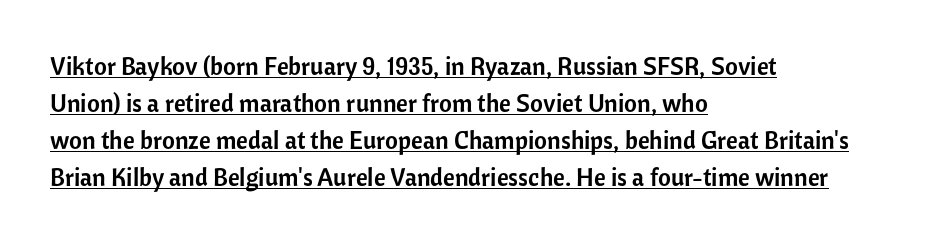
{"italic": "no", "underline": "yes", "align": "left", "line_spacing": "normal", "line_spacing_ratio": 1.48, "letter_spacing": "normal", "letter_spacing_em": 0.0, "glyph_px": 25}
